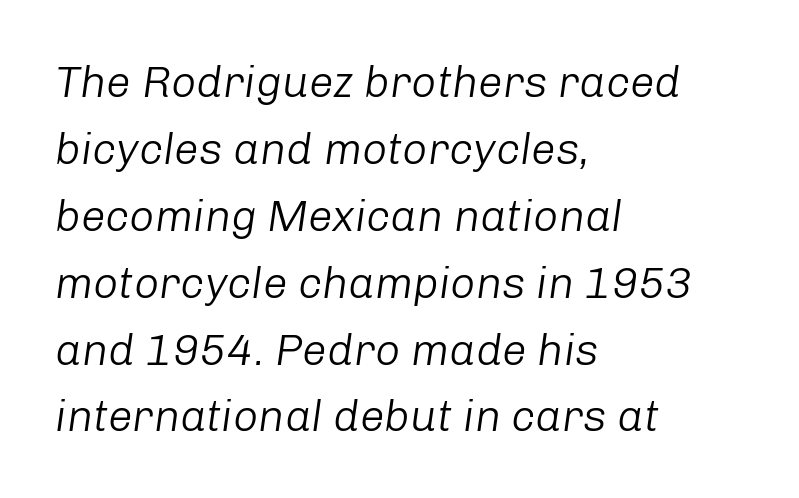
The letters advance in unequal steps, a hallmark of proportional type. The gaps between neighbouring characters are ordinary and unremarkable. Vertically, the passage feels balanced, rows spaced as you'd expect. Layout note: lines flush left. Bare-footed words on every line. A quiet, ordinary-to-light weight characterises the typeface.
